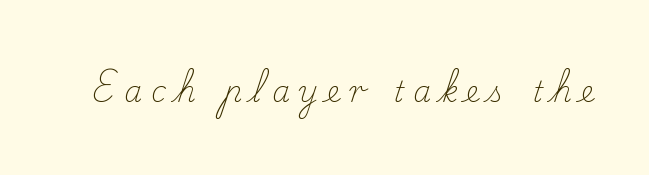
{"serif": "yes", "bold": "no", "weight": "light", "width": "normal", "stroke_contrast": "low", "x_height": "small", "monospaced": "no", "underline": "no", "letter_spacing": "wide", "letter_spacing_em": 0.32, "glyph_px": 29}
